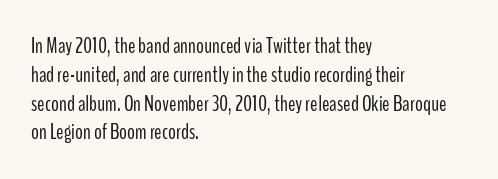
No extra ink here — the face is not bold. The ragged edge is on the right, which tells us the setting is flush left. Decoration check: the copy has no underline. Between one letter and the next there's only the usual sliver of space. No italicization has been applied; the sample stays upright. Successive baselines arrive at the customary interval.
